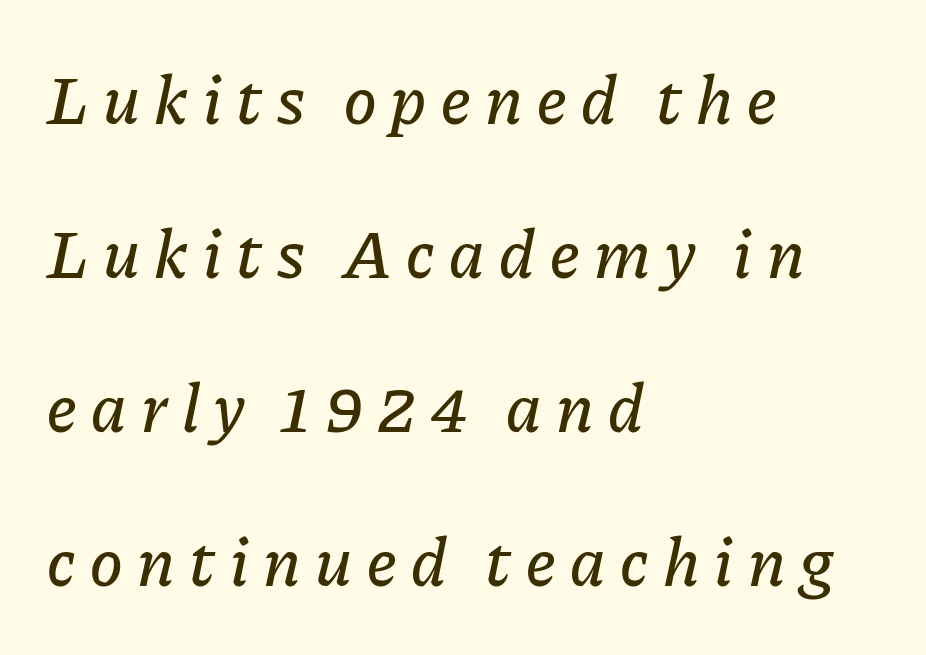
Q: Is the text italic (slanted)? A: Yes, it leans right by about 11 degrees.
Q: Is the text underlined? A: No.
Q: How is the paragraph aligned? A: Left-aligned.
Q: Is the spacing between letters normal or unusually wide? A: Unusually wide.
Q: Is the spacing between lines tight, normal or loose? A: Loose.
Q: Width (condensed, normal, or wide)? A: Normal.
Q: Stroke contrast? A: Low.
Q: x-height? A: Medium.
Q: Monospaced? A: No.
